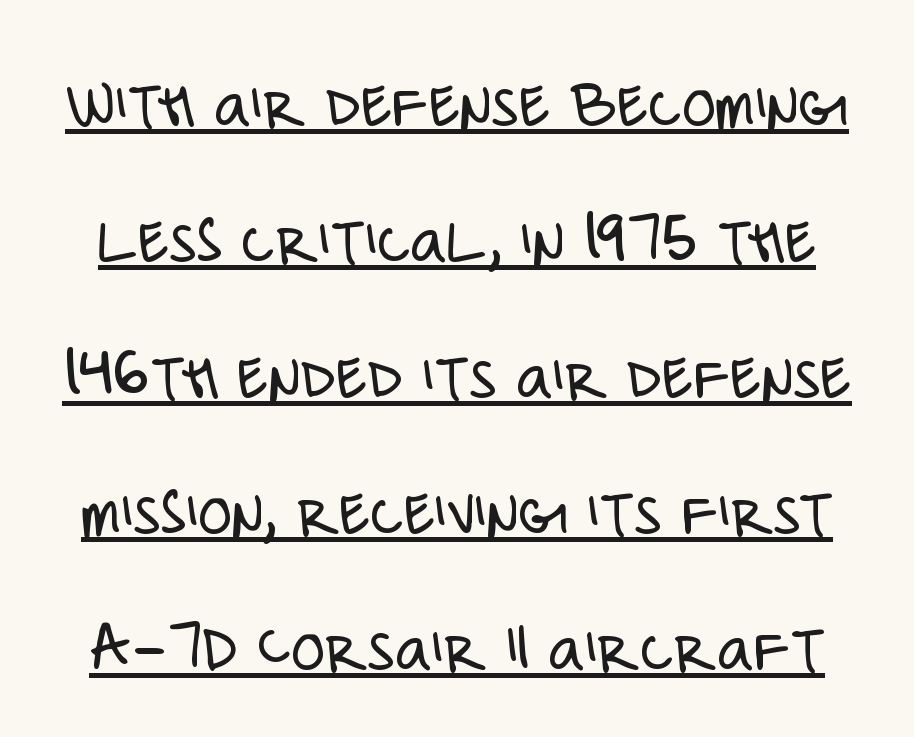
Is there any slant? The stems are plumb. Each line of the rendering has a horizontal stroke beneath the glyphs. The cut favours lightness, reaching ordinary text weight at its darkest. The passage shown has conventional tracking throughout. One glance says open: line gaps are wider than usual. The face used here is a sans, in the tradition of grotesques and geometrics.
